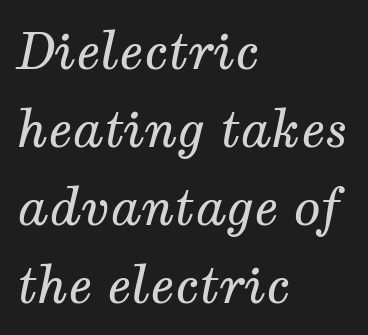
The image shows 50 px regular-weight serif type, italic (leaning right); set left-aligned, normal line spacing (1.56x), normal letter spacing, not underlined; medium stroke contrast and a medium x-height.
